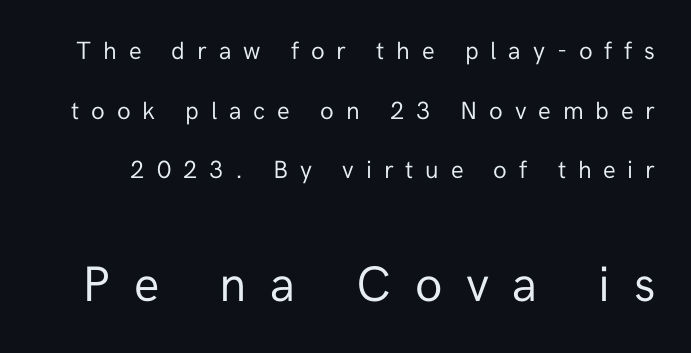
{"serif": "no", "italic": "no", "bold": "no", "weight": "regular", "width": "normal", "stroke_contrast": "low", "x_height": "medium", "monospaced": "no", "underline": "no", "line_spacing": "loose", "line_spacing_ratio": 2.39, "letter_spacing": "wide", "letter_spacing_em": 0.47, "larger_block": "second", "size_ratio": 2.0, "glyph_px": 50}
